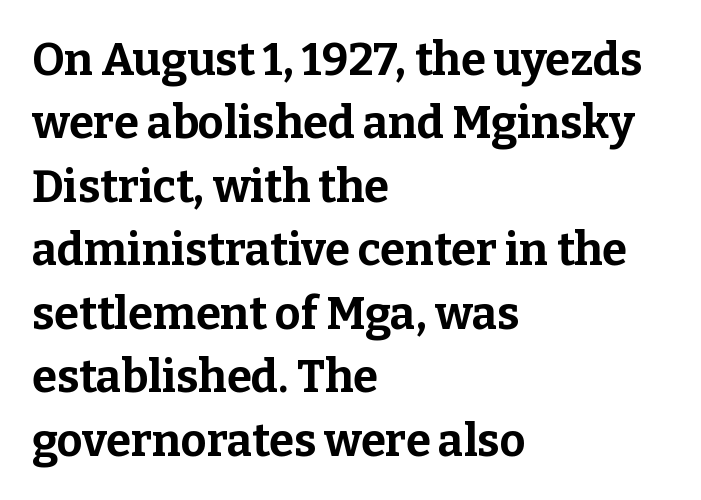
{"serif": "yes", "italic": "no", "bold": "yes", "weight": "bold", "width": "normal", "stroke_contrast": "low", "x_height": "medium", "monospaced": "no", "underline": "no", "align": "left", "line_spacing": "normal", "line_spacing_ratio": 1.41, "letter_spacing": "normal", "letter_spacing_em": 0.0, "glyph_px": 45}
